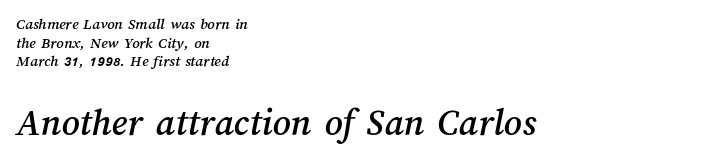
{"width": "normal", "stroke_contrast": "medium", "x_height": "medium", "monospaced": "no", "underline": "no", "align": "left", "line_spacing_ratio": 1.17, "letter_spacing": "normal", "letter_spacing_em": 0.0, "larger_block": "second", "size_ratio": 2.44, "glyph_px": 39}
